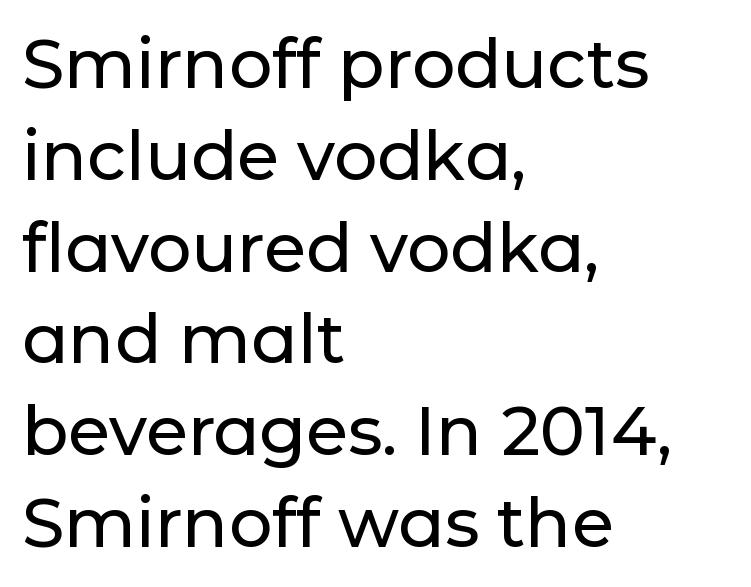
The image shows 68 px sans-serif type, upright; set left-aligned, normal line spacing (1.35x), normal letter spacing, not underlined; low stroke contrast and a medium x-height.
